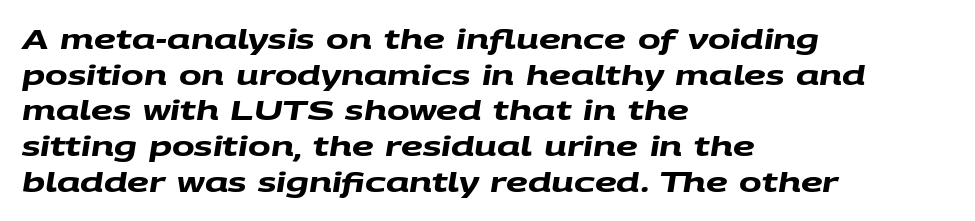
How would I describe the line gaps? Plain and ordinary. Casual observation: everything's shoved over to the left. The words here are not underlined. Students, note that the glyphs here touch the page at normal intervals. Strong, thick strokes mark this as bold type.
